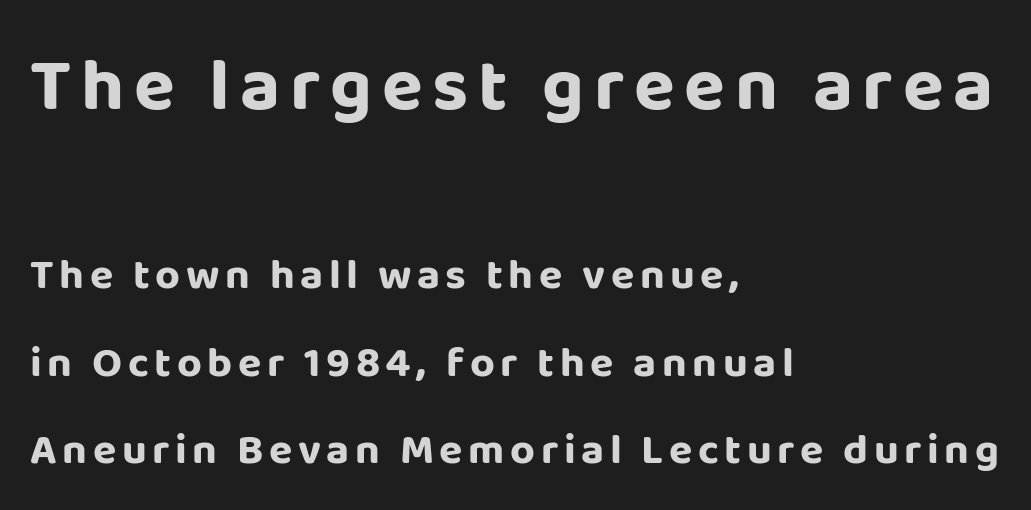
This sample has the flowing, uneven cadence of proportional lettering. The font's upright variant was chosen for this text. Line spacing here is loose. Typeset ragged right — the left edge is the straight one.
